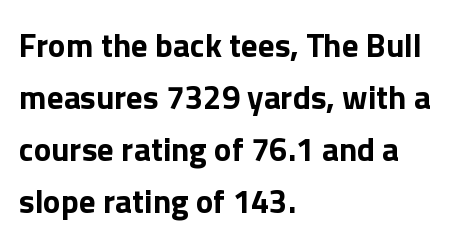
{"serif": "no", "italic": "no", "bold": "yes", "weight": "bold", "width": "normal", "x_height": "medium", "monospaced": "no", "underline": "no", "align": "left", "line_spacing": "normal", "line_spacing_ratio": 1.58, "letter_spacing": "normal", "letter_spacing_em": 0.0, "glyph_px": 33}
